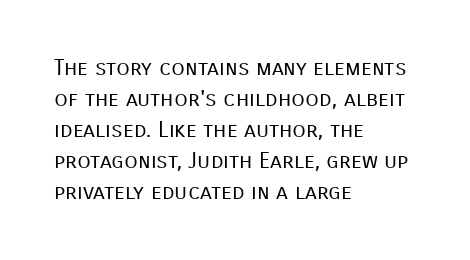
Q: Is the text bold? A: No.
Q: Is the text italic (slanted)? A: No, it is upright.
Q: Is the text underlined? A: No.
Q: How is the paragraph aligned? A: Left-aligned.
Q: Is the spacing between letters normal or unusually wide? A: Normal.
Q: Is the spacing between lines tight, normal or loose? A: Normal.
